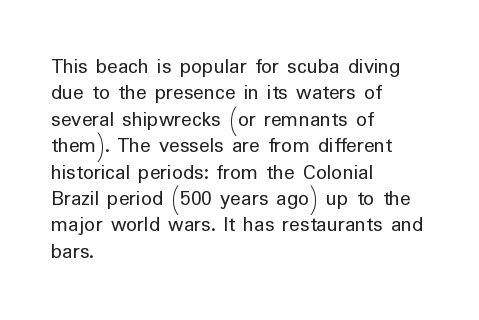
{"italic": "no", "bold": "no", "underline": "no", "align": "left", "line_spacing_ratio": 1.2, "letter_spacing": "normal", "letter_spacing_em": 0.0, "glyph_px": 22}
